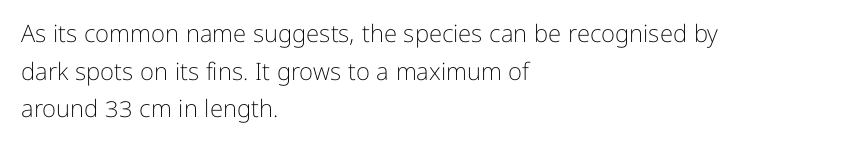
{"italic": "no", "bold": "no", "underline": "no", "align": "left", "line_spacing": "normal", "line_spacing_ratio": 1.57, "letter_spacing": "normal", "letter_spacing_em": 0.0, "glyph_px": 24}
